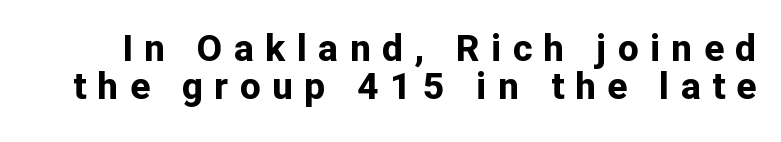
The image shows 37 px bold sans-serif type, upright; set tight line spacing (1.02x), unusually wide letter spacing (+0.31 em), not underlined; low stroke contrast and a medium x-height.
